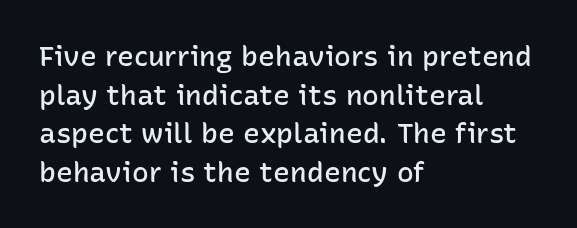
Q: Is the text bold? A: Semi-bold.
Q: Is the text italic (slanted)? A: No, it is upright.
Q: Is the typeface a serif or a sans-serif typeface? A: Sans-serif.
Q: Is the text underlined? A: No.
Q: How is the paragraph aligned? A: Left-aligned.
Q: Is the spacing between letters normal or unusually wide? A: Normal.
Q: Is the spacing between lines tight, normal or loose? A: Normal.
Q: Width (condensed, normal, or wide)? A: Normal.
Q: Stroke contrast? A: Low.
Q: x-height? A: Medium.
Q: Monospaced? A: No.
